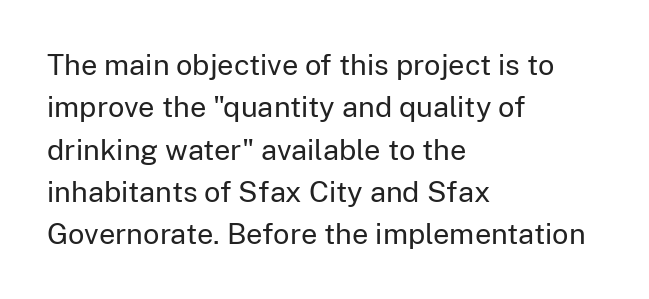
The image shows 29 px regular-weight sans-serif type, upright; set left-aligned, normal line spacing (1.46x), normal letter spacing, not underlined; low stroke contrast and a medium x-height.
